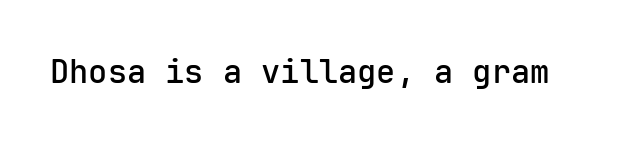
Q: Is the text bold? A: Semi-bold.
Q: Is the text italic (slanted)? A: No, it is upright.
Q: Is the typeface a serif or a sans-serif typeface? A: Sans-serif.
Q: Is the text underlined? A: No.
Q: Is the spacing between letters normal or unusually wide? A: Normal.
Q: Width (condensed, normal, or wide)? A: Normal.
Q: Stroke contrast? A: Low.
Q: x-height? A: Medium.
Q: Monospaced? A: Yes.
